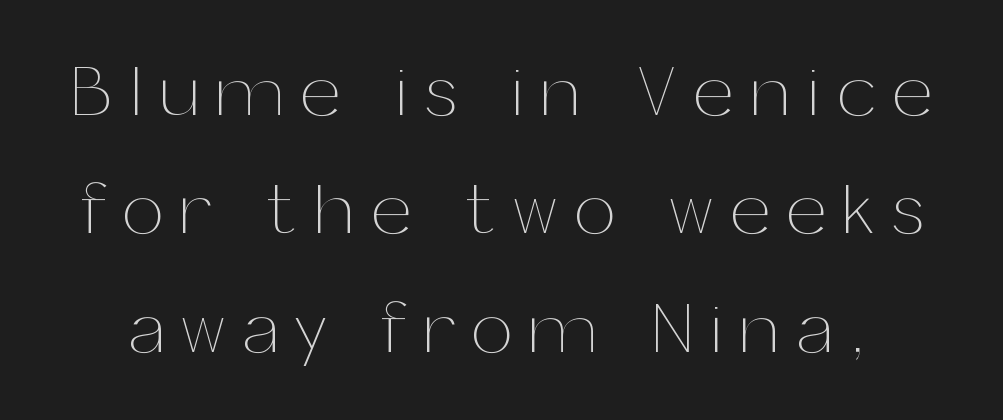
Q: Is the text bold? A: No.
Q: Is the text italic (slanted)? A: No, it is upright.
Q: Is the text underlined? A: No.
Q: Is the spacing between letters normal or unusually wide? A: Unusually wide.
Q: Is the spacing between lines tight, normal or loose? A: Normal.
Q: Width (condensed, normal, or wide)? A: Normal.
Q: Stroke contrast? A: Medium.
Q: x-height? A: Medium.
Q: Monospaced? A: No.
